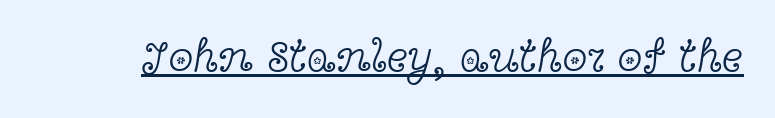
The image shows 45 px light, wide serif type; set normal letter spacing, underlined; a medium x-height.
